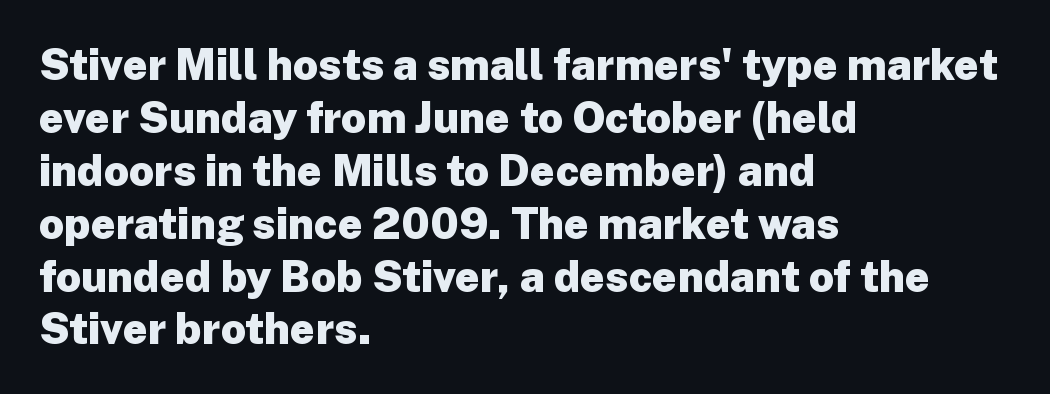
Q: Is the text bold? A: Yes.
Q: Is the text italic (slanted)? A: No, it is upright.
Q: Is the typeface a serif or a sans-serif typeface? A: Sans-serif.
Q: Is the text underlined? A: No.
Q: How is the paragraph aligned? A: Left-aligned.
Q: Is the spacing between letters normal or unusually wide? A: Normal.
Q: Width (condensed, normal, or wide)? A: Normal.
Q: Stroke contrast? A: Low.
Q: x-height? A: Medium.
Q: Monospaced? A: No.
